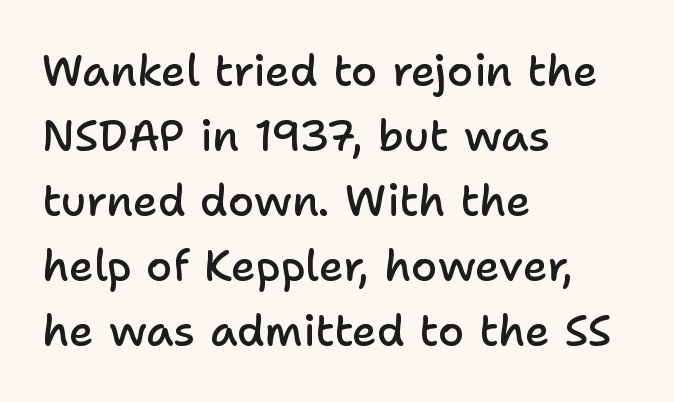
{"serif": "no", "italic": "no", "bold": "semi", "weight": "semibold", "width": "normal", "stroke_contrast": "low", "x_height": "medium", "monospaced": "no", "underline": "no", "align": "left", "line_spacing": "normal", "line_spacing_ratio": 1.51, "letter_spacing": "normal", "letter_spacing_em": 0.0, "glyph_px": 43}
